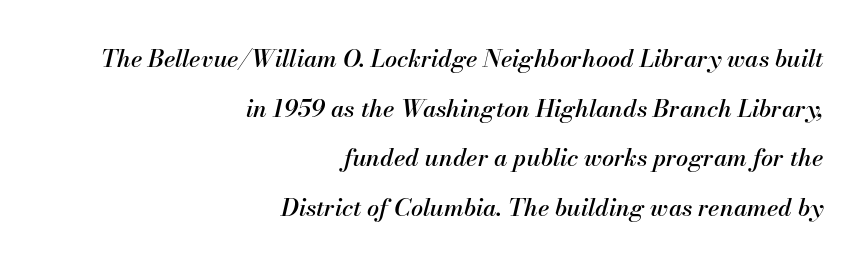
The image shows 24 px text type, italic (leaning right); set right-aligned, loose line spacing (2.07x), normal letter spacing, not underlined.
